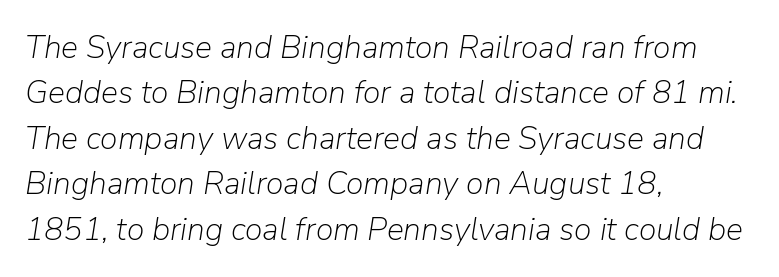
{"italic": "yes", "lean": "right", "slant_degrees": 9, "bold": "no", "weight": "light", "width": "normal", "stroke_contrast": "low", "x_height": "medium", "monospaced": "no", "underline": "no", "align": "left", "line_spacing": "normal", "line_spacing_ratio": 1.42, "letter_spacing": "normal", "letter_spacing_em": 0.0, "glyph_px": 32}
